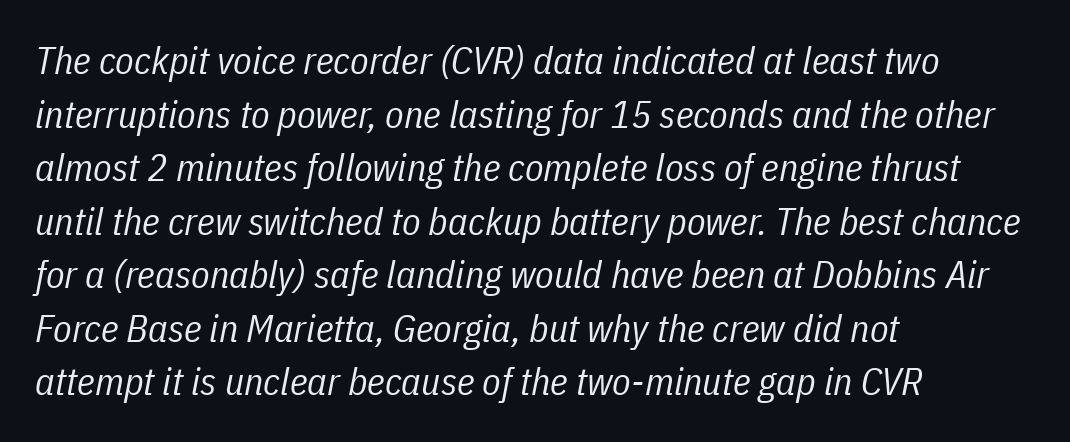
Q: Is the text bold? A: No.
Q: Is the text italic (slanted)? A: Yes, it leans right by about 11 degrees.
Q: Is the text underlined? A: No.
Q: How is the paragraph aligned? A: Left-aligned.
Q: Is the spacing between letters normal or unusually wide? A: Normal.
Q: Is the spacing between lines tight, normal or loose? A: Normal.
Q: Width (condensed, normal, or wide)? A: Condensed.
Q: Stroke contrast? A: Low.
Q: x-height? A: Medium.
Q: Monospaced? A: No.
